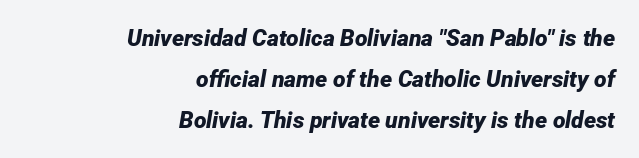
Q: Is the text bold? A: Yes.
Q: Is the text italic (slanted)? A: Yes, it leans right by about 12 degrees.
Q: Is the text underlined? A: No.
Q: How is the paragraph aligned? A: Right-aligned.
Q: Is the spacing between letters normal or unusually wide? A: Normal.
